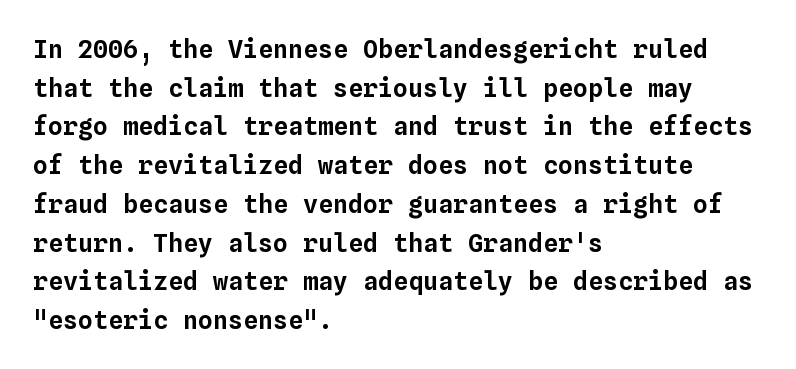
The image shows 25 px text type, upright; set left-aligned, normal line spacing (1.55x), normal letter spacing, not underlined.
